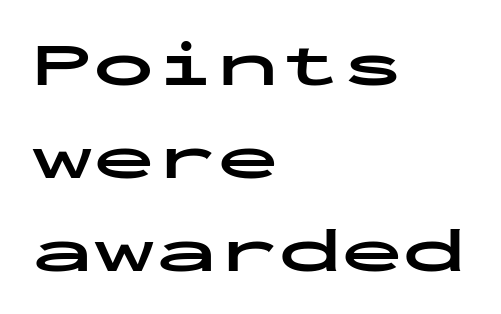
Q: Is the text bold? A: Yes.
Q: Is the text italic (slanted)? A: No, it is upright.
Q: Is the typeface a serif or a sans-serif typeface? A: Sans-serif.
Q: Is the text underlined? A: No.
Q: How is the paragraph aligned? A: Left-aligned.
Q: Is the spacing between letters normal or unusually wide? A: Normal.
Q: Is the spacing between lines tight, normal or loose? A: Normal.
Q: Width (condensed, normal, or wide)? A: Wide.
Q: Stroke contrast? A: Low.
Q: x-height? A: Medium.
Q: Monospaced? A: Yes.
